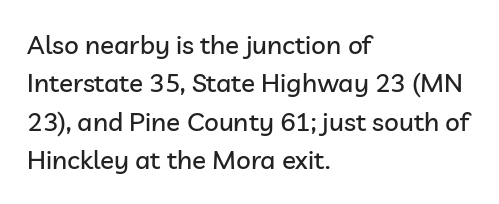
{"italic": "no", "underline": "no", "align": "left", "line_spacing": "normal", "line_spacing_ratio": 1.48, "letter_spacing": "normal", "letter_spacing_em": 0.0, "glyph_px": 26}
